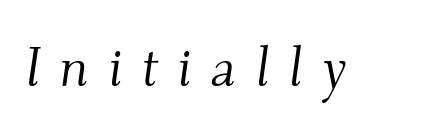
Letters rest on an invisible, unmarked baseline. Do the characters align in a grid? No, the font is proportional. Font category for this specimen: serif. The weight would be labelled regular, book, light, or lighter still. The passage shown has open, widely tracked lettering throughout. A typesetter would mark this as italic.
